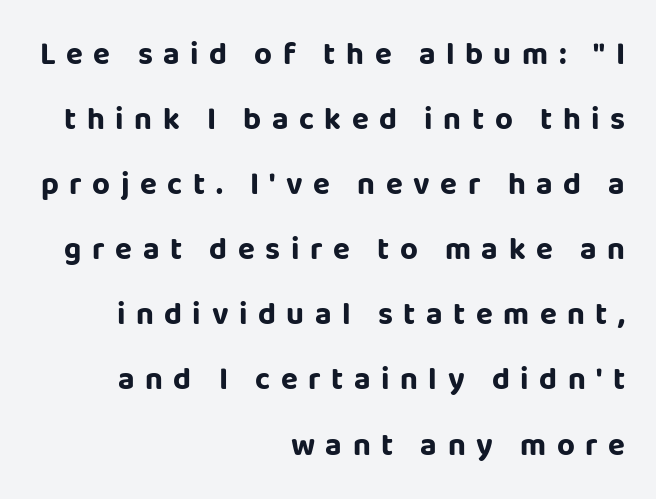
The image shows 31 px bold sans-serif type, upright; set right-aligned, loose line spacing (2.1x), unusually wide letter spacing (+0.34 em), not underlined; low stroke contrast and a large x-height.
